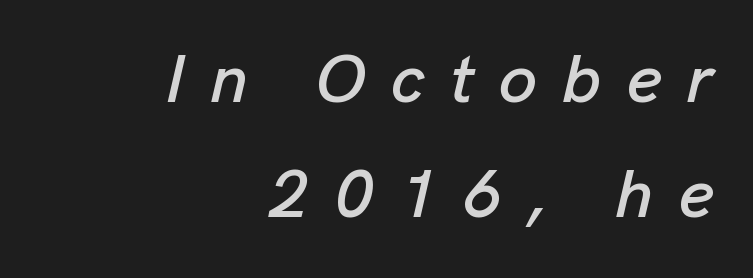
{"italic": "yes", "lean": "right", "slant_degrees": 13, "width": "normal", "stroke_contrast": "low", "x_height": "medium", "monospaced": "no", "underline": "no", "align": "right", "line_spacing": "normal", "line_spacing_ratio": 1.69, "letter_spacing": "wide", "letter_spacing_em": 0.37, "glyph_px": 68}
